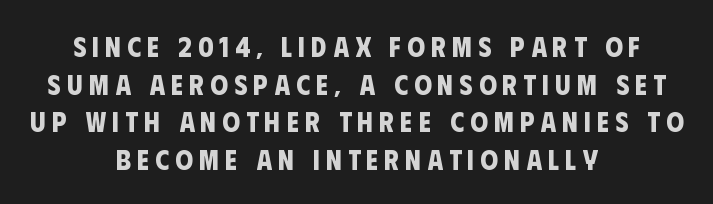
Q: Is the text bold? A: Yes.
Q: Is the typeface a serif or a sans-serif typeface? A: Sans-serif.
Q: Is the text underlined? A: No.
Q: How is the paragraph aligned? A: Centered.
Q: Is the spacing between letters normal or unusually wide? A: Unusually wide.
Q: Is the spacing between lines tight, normal or loose? A: Normal.
Q: Width (condensed, normal, or wide)? A: Condensed.
Q: Stroke contrast? A: Low.
Q: x-height? A: Large.
Q: Monospaced? A: No.
